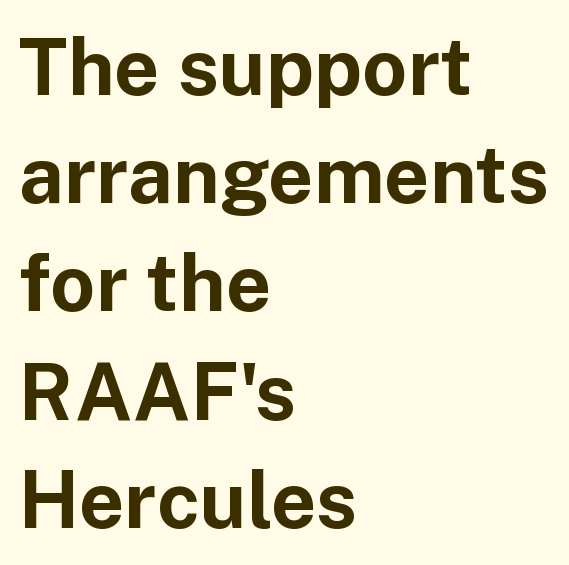
Here the designer chose a conventional face with non-uniform glyph widths. The characters display no serif detailing; their extremities are plain. Clear beneath every line of the passage. The face used here has the dense, thick strokes of a bold.
